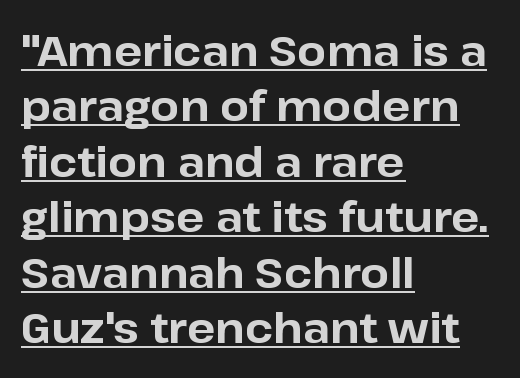
The image shows 42 px bold sans-serif type, upright; set left-aligned, normal line spacing (1.32x), normal letter spacing, underlined; low stroke contrast and a medium x-height.
